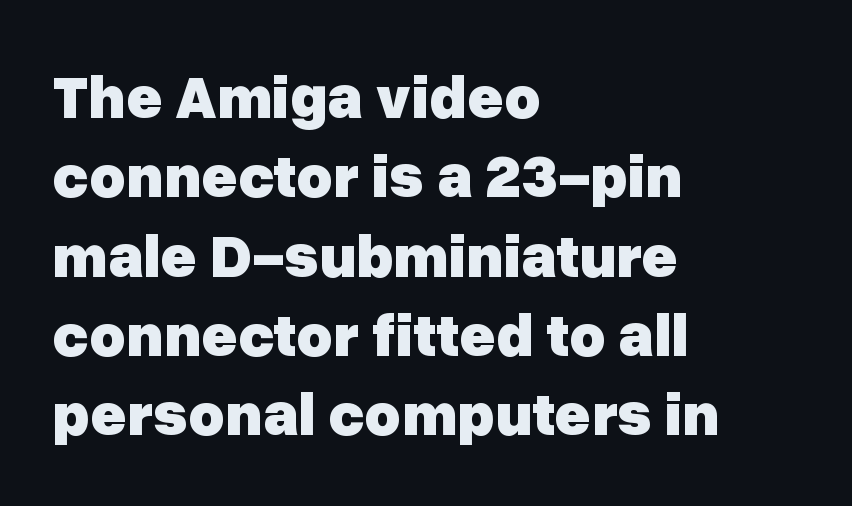
This is sans-serif lettering, the kind often seen on screens and signage. Check under the words: just untouched page. I'd describe the lettering as bold — thick and assertive. The passage shown is typed in a proportional face where columns would drift.
